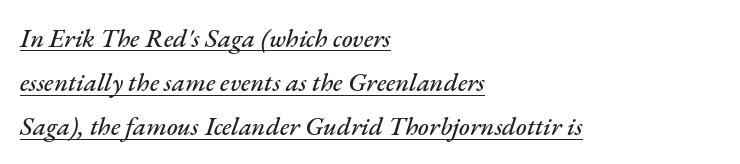
{"italic": "yes", "lean": "right", "slant_degrees": 17, "underline": "yes", "align": "left", "line_spacing": "normal", "line_spacing_ratio": 1.7, "letter_spacing": "normal", "letter_spacing_em": 0.0, "glyph_px": 26}
